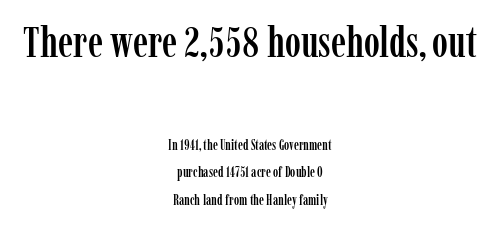
Q: Is the text italic (slanted)? A: No, it is upright.
Q: Is the typeface a serif or a sans-serif typeface? A: Serif.
Q: Is the text underlined? A: No.
Q: How is the paragraph aligned? A: Centered.
Q: Is the spacing between letters normal or unusually wide? A: Normal.
Q: Is the spacing between lines tight, normal or loose? A: Loose.
Q: Which block of text is set in a larger size, the first (top) or the second (bottom)? A: The first (top) one.
Q: Width (condensed, normal, or wide)? A: Condensed.
Q: Stroke contrast? A: Low.
Q: x-height? A: Medium.
Q: Monospaced? A: No.
